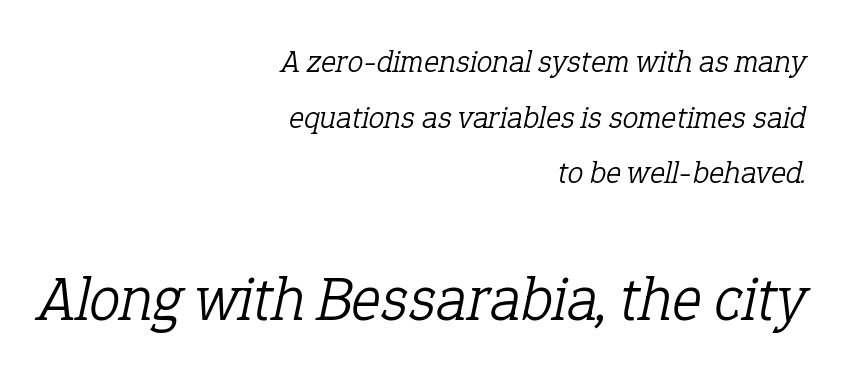
{"serif": "yes", "italic": "yes", "lean": "right", "slant_degrees": 12, "bold": "no", "weight": "light", "width": "normal", "stroke_contrast": "low", "x_height": "medium", "monospaced": "no", "underline": "no", "align": "right", "line_spacing_ratio": 1.74, "letter_spacing": "normal", "letter_spacing_em": 0.0, "larger_block": "second", "size_ratio": 1.97, "glyph_px": 63}
